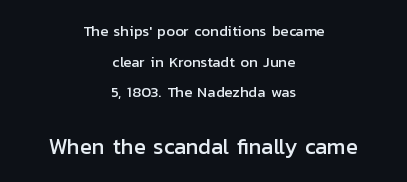
Q: Is the text italic (slanted)? A: No, it is upright.
Q: Is the text underlined? A: No.
Q: How is the paragraph aligned? A: Centered.
Q: Is the spacing between letters normal or unusually wide? A: Normal.
Q: Is the spacing between lines tight, normal or loose? A: Loose.
Q: Which block of text is set in a larger size, the first (top) or the second (bottom)? A: The second (bottom) one.
